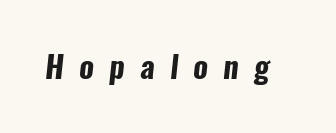
The image shows 31 px bold, condensed sans-serif type; set unusually wide letter spacing (+0.49 em), not underlined; low stroke contrast and a medium x-height.
